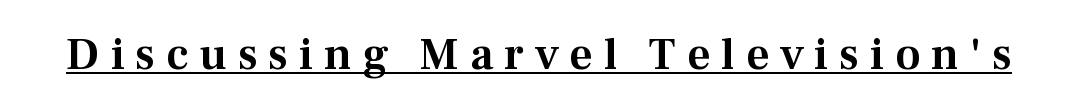
{"serif": "yes", "italic": "no", "width": "normal", "stroke_contrast": "medium", "x_height": "medium", "monospaced": "no", "underline": "yes", "letter_spacing": "wide", "letter_spacing_em": 0.24, "glyph_px": 45}
